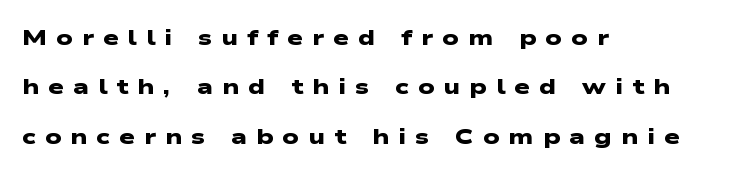
{"bold": "yes", "underline": "no", "align": "left", "line_spacing": "loose", "line_spacing_ratio": 2.25, "letter_spacing": "wide", "letter_spacing_em": 0.41, "glyph_px": 22}
